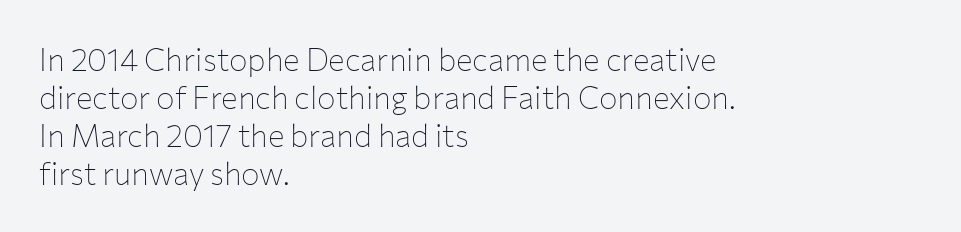
Q: Is the text bold? A: No.
Q: Is the text italic (slanted)? A: No, it is upright.
Q: Is the typeface a serif or a sans-serif typeface? A: Sans-serif.
Q: Is the text underlined? A: No.
Q: How is the paragraph aligned? A: Left-aligned.
Q: Is the spacing between letters normal or unusually wide? A: Normal.
Q: Width (condensed, normal, or wide)? A: Normal.
Q: Stroke contrast? A: Low.
Q: x-height? A: Medium.
Q: Monospaced? A: No.
